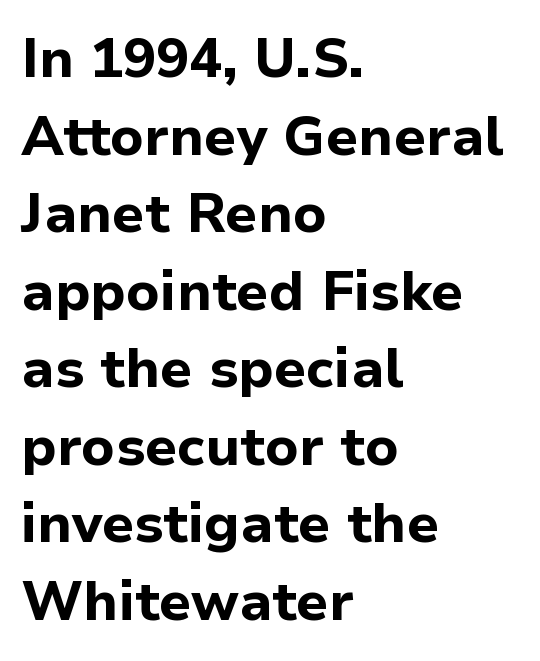
Q: Is the text bold? A: Yes.
Q: Is the text italic (slanted)? A: No, it is upright.
Q: Is the typeface a serif or a sans-serif typeface? A: Sans-serif.
Q: Is the text underlined? A: No.
Q: How is the paragraph aligned? A: Left-aligned.
Q: Is the spacing between letters normal or unusually wide? A: Normal.
Q: Is the spacing between lines tight, normal or loose? A: Normal.
Q: Width (condensed, normal, or wide)? A: Normal.
Q: Stroke contrast? A: Low.
Q: x-height? A: Medium.
Q: Monospaced? A: No.
